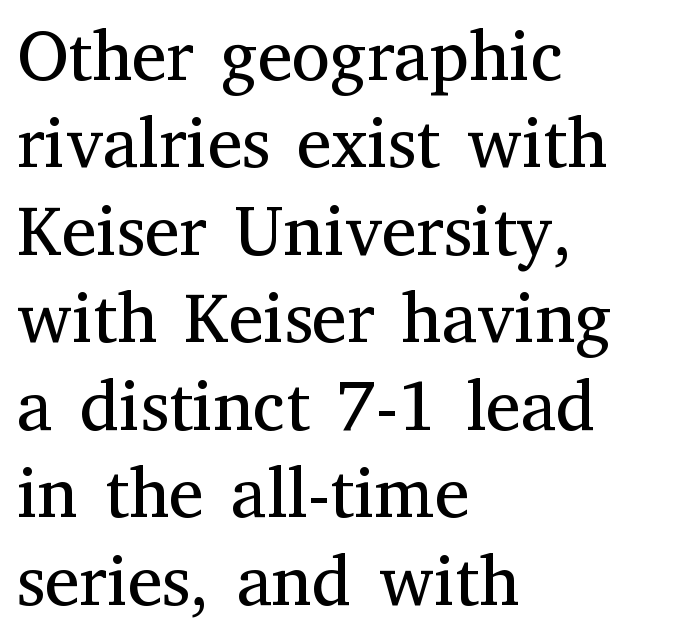
{"serif": "yes", "italic": "no", "bold": "no", "weight": "regular", "width": "normal", "stroke_contrast": "medium", "x_height": "medium", "monospaced": "no", "underline": "no", "align": "left", "line_spacing": "normal", "line_spacing_ratio": 1.25, "letter_spacing": "normal", "letter_spacing_em": 0.0, "glyph_px": 70}
